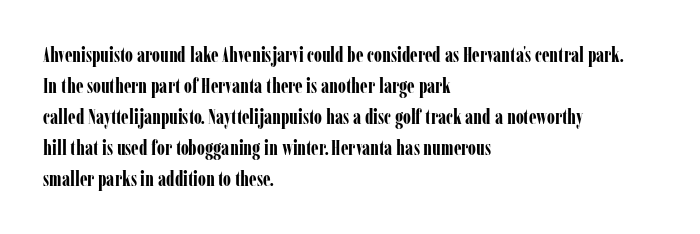
This is heavy type, rendered in bold. No extra tracking has been applied to these lines. The lines in this sample share a left origin and differ only in where they stop. A typesetter would call this leading conventional body-copy spacing. The typography opts for an upright posture over an oblique one. No word sits above an underline.
